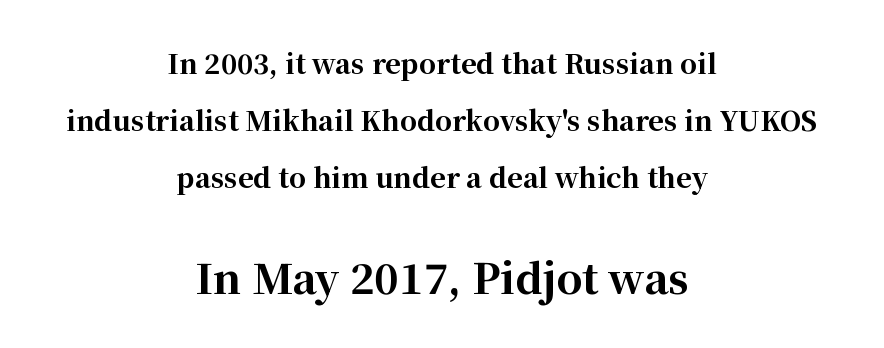
Widely set lines give the paragraph a tall, airy silhouette. The typesetter chose a symmetrical, centered arrangement here. When letters stand straight like this, we call the style roman or upright. Does extra space separate the letters? No, they use regular spacing. The passage shown is emphatically bold. The passage shown is typeset with a serif family.
